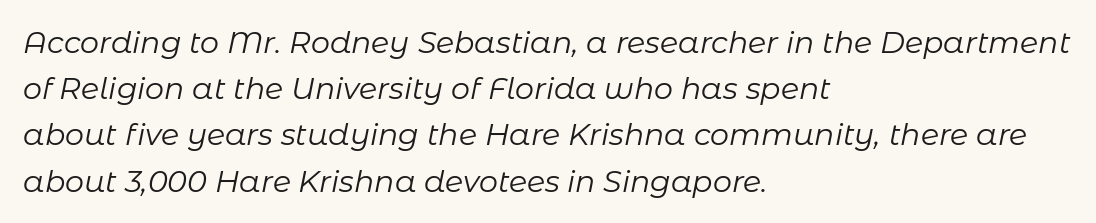
Character widths vary here, with narrow letters taking less room than wide ones. Compared with typical body copy, the letter spacing here is the same. A clean baseline with only descenders dipping below it. Compared with ordinary roman type, these characters are visibly tilted. Is this a heavy cut? Hardly; it is regular or lighter.
